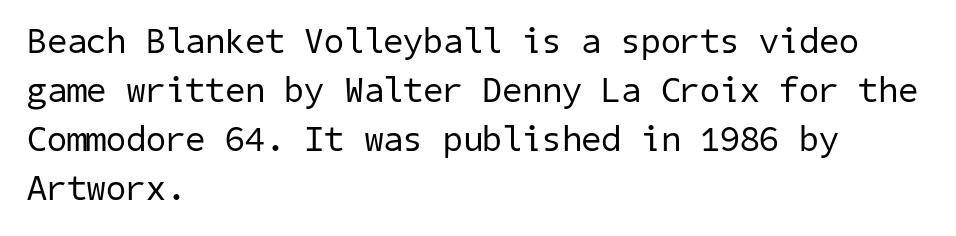
Weight: not bold — regular or lighter. Left-aligned paragraph, ragged on the right. Characters follow at the spacing the type designer built in. To sum up the face: it is a sans, with no serifs. Clear beneath every line of the passage.
